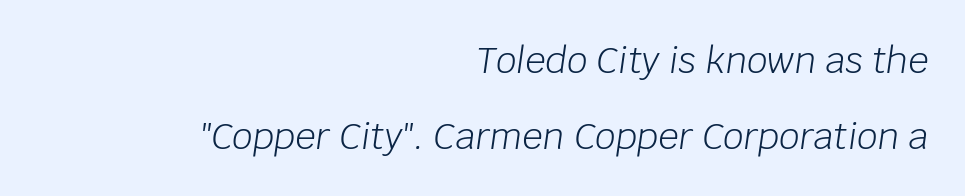
Teacher's note: observe the even right margin — that is flush-right alignment. Note the varied advance widths — an 'i' is clearly narrower than an 'm'. These glyphs show unthickened strokes, regular width or finer. A typesetter would call this zero additional tracking.
